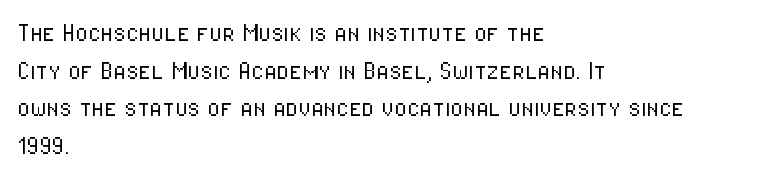
{"serif": "no", "italic": "no", "bold": "no", "weight": "light", "width": "condensed", "stroke_contrast": "low", "x_height": "medium", "monospaced": "no", "underline": "no", "align": "left", "line_spacing": "normal", "line_spacing_ratio": 1.3, "letter_spacing": "normal", "letter_spacing_em": 0.0, "glyph_px": 29}
